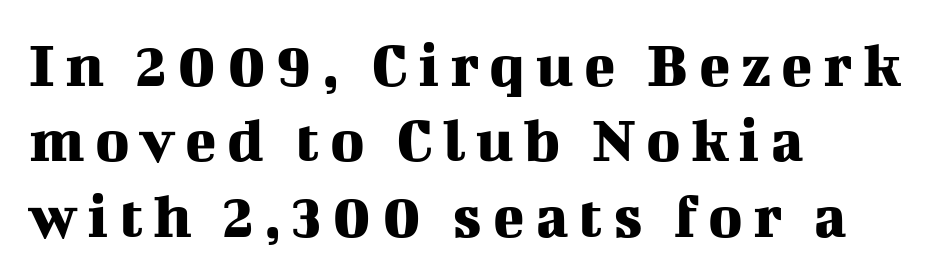
The image shows 65 px serif type, upright; set left-aligned, line spacing 1.16x, not underlined; medium stroke contrast and a medium x-height.
